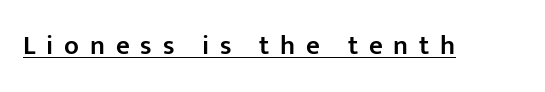
The image shows 27 px text type, upright; set unusually wide letter spacing (+0.4 em), underlined.
